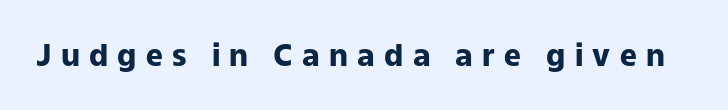
{"serif": "no", "italic": "no", "bold": "yes", "weight": "heavy", "width": "normal", "stroke_contrast": "low", "x_height": "medium", "monospaced": "no", "underline": "no", "letter_spacing": "wide", "letter_spacing_em": 0.31, "glyph_px": 30}
